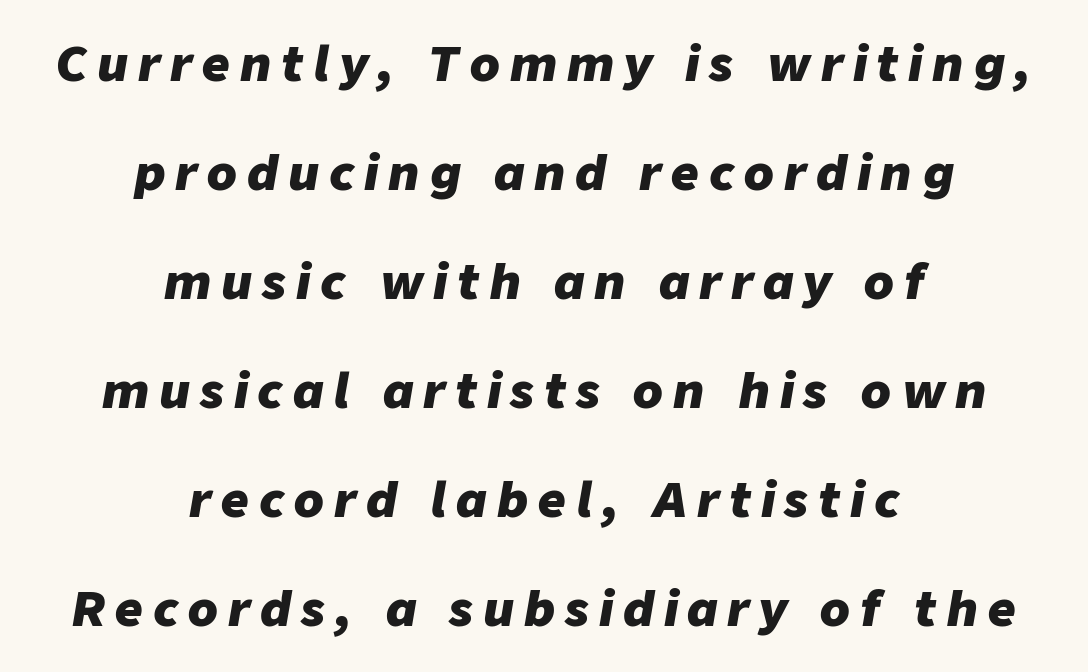
{"italic": "yes", "lean": "right", "slant_degrees": 9, "bold": "yes", "weight": "heavy", "width": "normal", "stroke_contrast": "low", "x_height": "medium", "monospaced": "no", "underline": "no", "align": "center", "line_spacing": "loose", "line_spacing_ratio": 2.27, "letter_spacing": "wide", "letter_spacing_em": 0.21, "glyph_px": 48}
